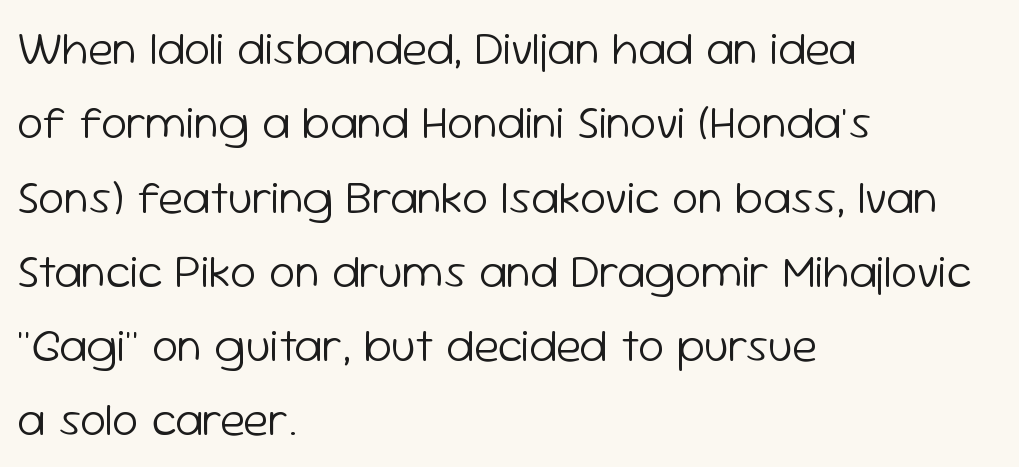
Q: Is the text bold? A: No.
Q: Is the text italic (slanted)? A: No, it is upright.
Q: Is the typeface a serif or a sans-serif typeface? A: Sans-serif.
Q: Is the text underlined? A: No.
Q: How is the paragraph aligned? A: Left-aligned.
Q: Is the spacing between letters normal or unusually wide? A: Normal.
Q: Is the spacing between lines tight, normal or loose? A: Normal.
Q: Width (condensed, normal, or wide)? A: Normal.
Q: Stroke contrast? A: Low.
Q: x-height? A: Medium.
Q: Monospaced? A: No.
